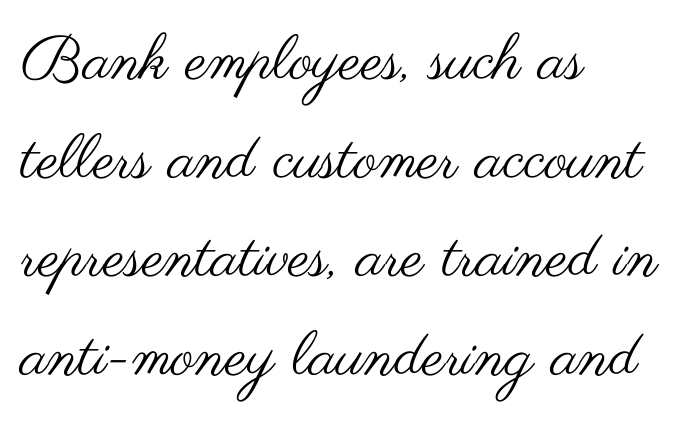
Does the leading feel generous? No, just average. Stroke terminals: plain, sans-serif. Heaviness? Minimal to ordinary, like unemphasized prose. Do the characters align in a grid? No, the font is proportional. Each row of text sits above clean, open space.
